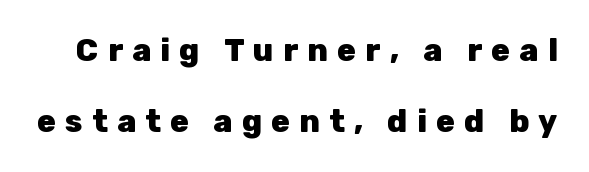
The image shows 31 px heavy sans-serif type, upright; set loose line spacing (2.28x), unusually wide letter spacing (+0.3 em), not underlined; low stroke contrast and a medium x-height.
